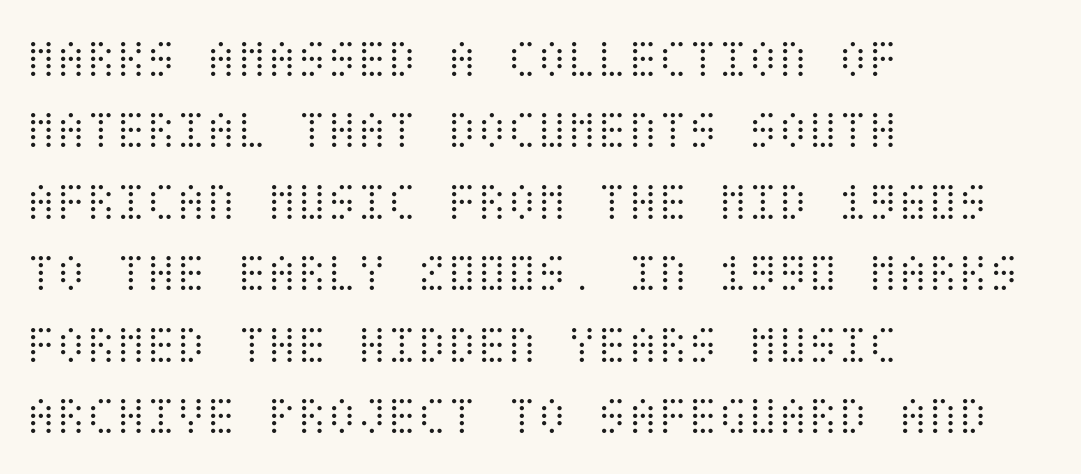
{"italic": "no", "bold": "no", "weight": "light", "width": "condensed", "stroke_contrast": "medium", "x_height": "large", "underline": "no", "align": "left", "line_spacing": "normal", "line_spacing_ratio": 1.3, "letter_spacing": "normal", "letter_spacing_em": 0.0, "glyph_px": 55}
